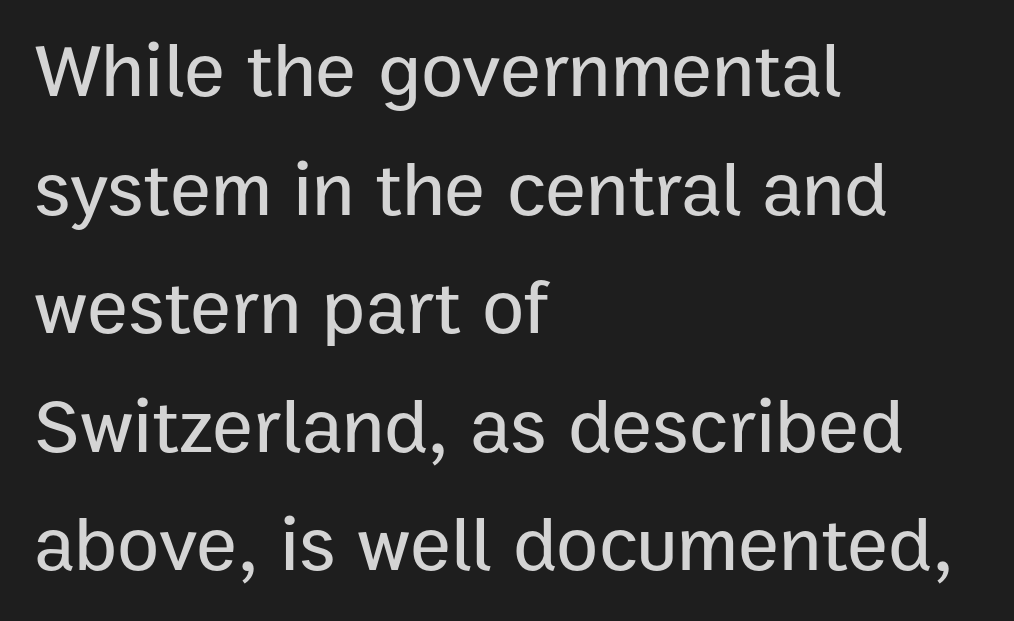
{"serif": "no", "italic": "no", "width": "normal", "stroke_contrast": "low", "x_height": "medium", "monospaced": "no", "underline": "no", "align": "left", "line_spacing": "normal", "line_spacing_ratio": 1.54, "letter_spacing": "normal", "letter_spacing_em": 0.0, "glyph_px": 77}
